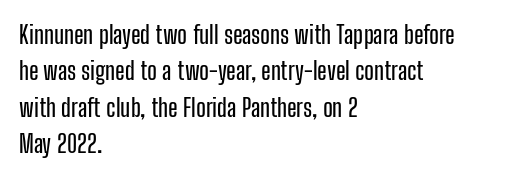
The image shows 25 px text type, upright; set left-aligned, normal line spacing (1.46x), normal letter spacing, not underlined.
